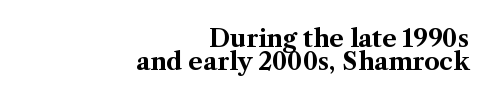
Q: Is the text bold? A: Yes.
Q: Is the text italic (slanted)? A: No, it is upright.
Q: Is the text underlined? A: No.
Q: How is the paragraph aligned? A: Right-aligned.
Q: Is the spacing between letters normal or unusually wide? A: Normal.
Q: Is the spacing between lines tight, normal or loose? A: Tight.
